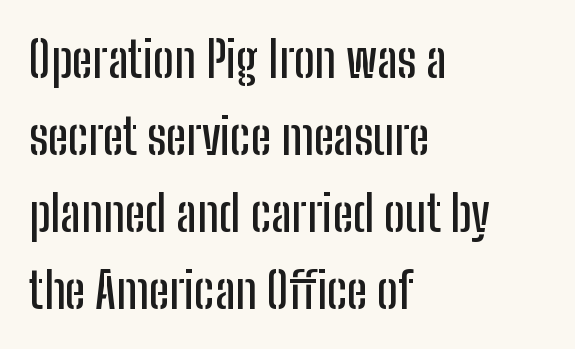
Italic: no, the glyphs are upright roman. Rule under the text: the space is simply empty. These lines stack with their left ends in a neat column. The typeface chosen for these lines omits serifs. Leading: standard.
